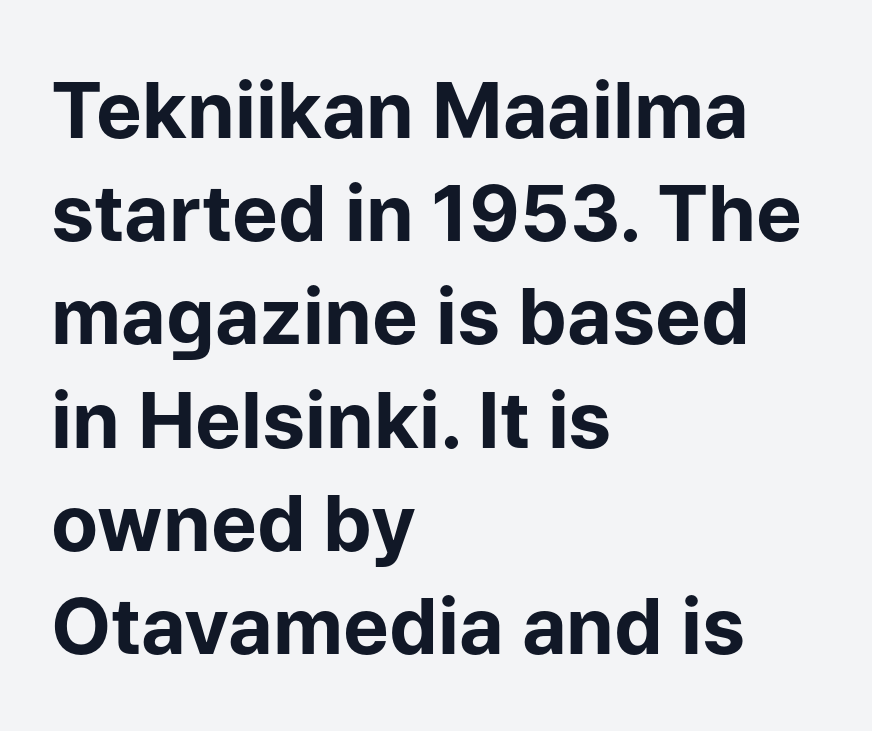
Q: Is the text bold? A: Yes.
Q: Is the text italic (slanted)? A: No, it is upright.
Q: Is the typeface a serif or a sans-serif typeface? A: Sans-serif.
Q: Is the text underlined? A: No.
Q: How is the paragraph aligned? A: Left-aligned.
Q: Is the spacing between letters normal or unusually wide? A: Normal.
Q: Is the spacing between lines tight, normal or loose? A: Normal.
Q: Width (condensed, normal, or wide)? A: Normal.
Q: Stroke contrast? A: Low.
Q: x-height? A: Medium.
Q: Monospaced? A: No.
